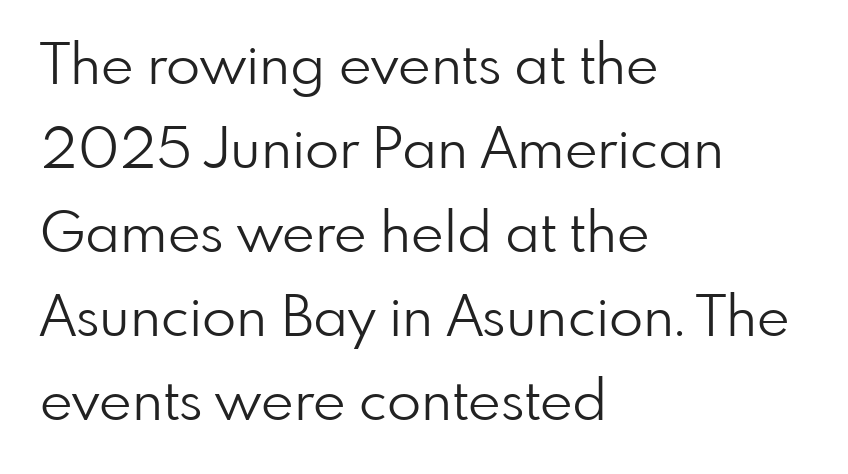
The foot of each line stays bare and open. Rows of type keep a routine distance in the vertical direction. No extra tracking has been applied to these lines. Check where the strokes stop: nothing finishes them off — pure sans.
